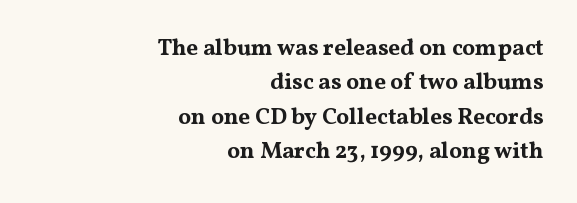
You'd pick this weight for a headline — it's a proper bold. Evenly set lines give the paragraph a standard silhouette. You can tell it's not italic because the verticals are truly vertical. Quick note: underline off.
